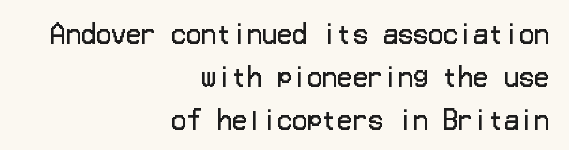
{"italic": "no", "bold": "no", "underline": "no", "align": "right", "line_spacing_ratio": 1.73, "letter_spacing": "normal", "letter_spacing_em": 0.0, "glyph_px": 25}
